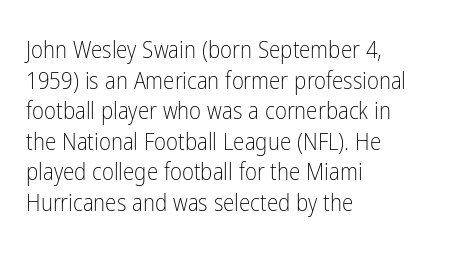
The image shows 23 px text type, upright; set left-aligned, normal line spacing (1.33x), normal letter spacing, not underlined.
